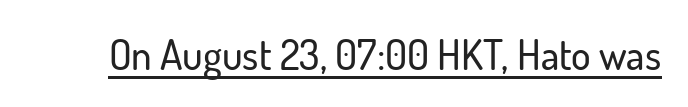
This is underlined copy, the kind a proofreader might mark for attention. The letterforms sit shoulder to shoulder at normal distance. The specimen reads as upright at a glance. No feet cap the strokes, marking this as sans-serif type. Spacing verdict: proportional, widths tailored to each character.
